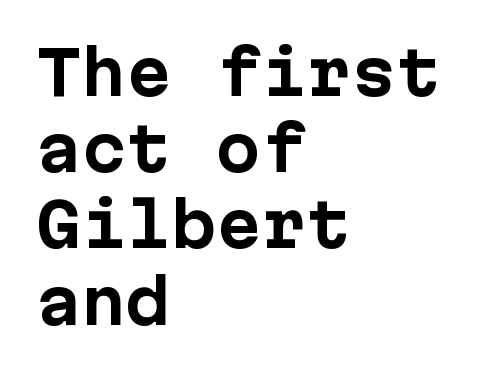
Check under the words: just untouched page. One-word summary of the alignment: left. Summary of vertical rhythm: regular, with standard interline spacing. In terms of posture, this sample is upright.
